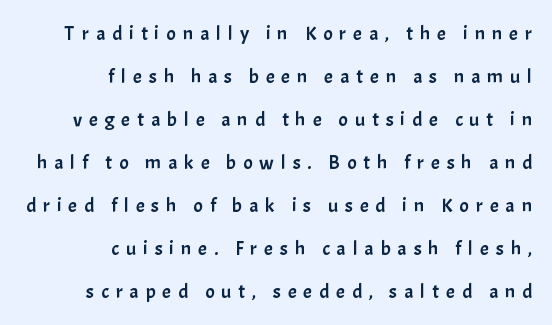
Q: Is the text italic (slanted)? A: No, it is upright.
Q: Is the text underlined? A: No.
Q: How is the paragraph aligned? A: Right-aligned.
Q: Is the spacing between letters normal or unusually wide? A: Unusually wide.
Q: Is the spacing between lines tight, normal or loose? A: Loose.
